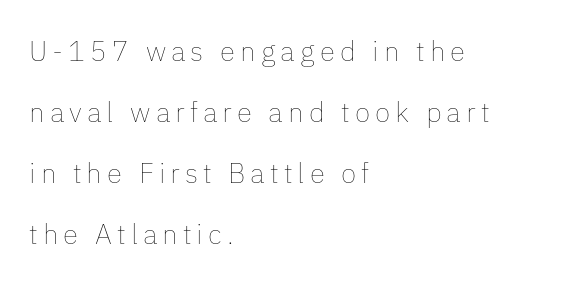
{"italic": "no", "bold": "no", "weight": "thin", "width": "normal", "stroke_contrast": "low", "x_height": "medium", "monospaced": "no", "underline": "no", "align": "left", "line_spacing": "loose", "line_spacing_ratio": 2.18, "glyph_px": 28}
